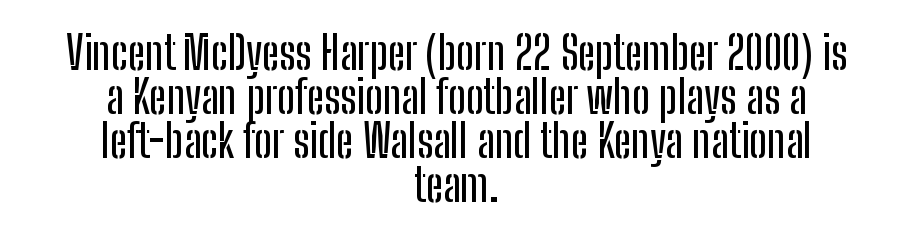
Q: Is the text italic (slanted)? A: No, it is upright.
Q: Is the typeface a serif or a sans-serif typeface? A: Sans-serif.
Q: Is the text underlined? A: No.
Q: How is the paragraph aligned? A: Centered.
Q: Is the spacing between letters normal or unusually wide? A: Normal.
Q: Is the spacing between lines tight, normal or loose? A: Tight.
Q: Width (condensed, normal, or wide)? A: Condensed.
Q: Stroke contrast? A: Low.
Q: x-height? A: Medium.
Q: Monospaced? A: No.
